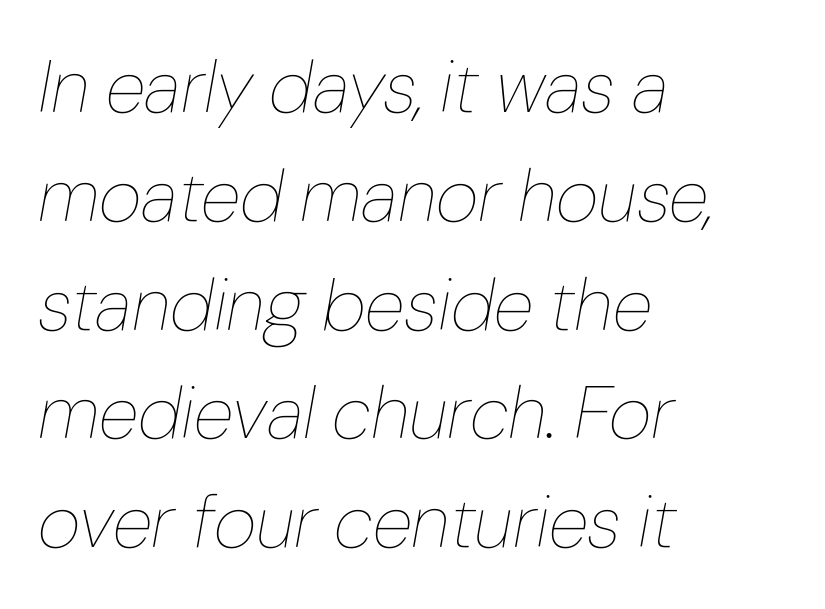
Letters rest on an invisible, unmarked baseline. Tracking here is standard; glyphs follow each other at the usual distance. Rendered with sloped, italic letterforms. The face used here is proportionally spaced, like ordinary book or web type. This block has exactly the height ordinary leading produces. Reading down the block, your eye returns to a fixed left position each line.
